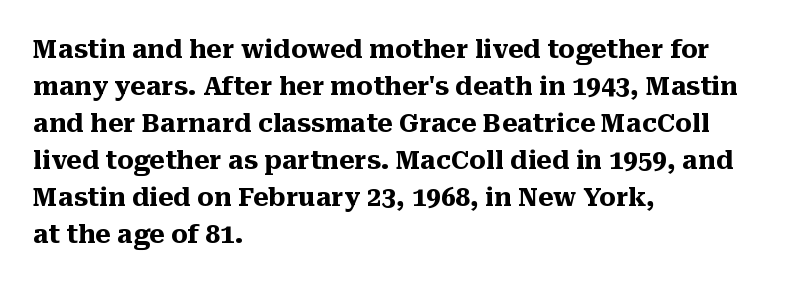
Q: Is the text bold? A: Yes.
Q: Is the text italic (slanted)? A: No, it is upright.
Q: Is the text underlined? A: No.
Q: How is the paragraph aligned? A: Left-aligned.
Q: Is the spacing between letters normal or unusually wide? A: Normal.
Q: Is the spacing between lines tight, normal or loose? A: Normal.
